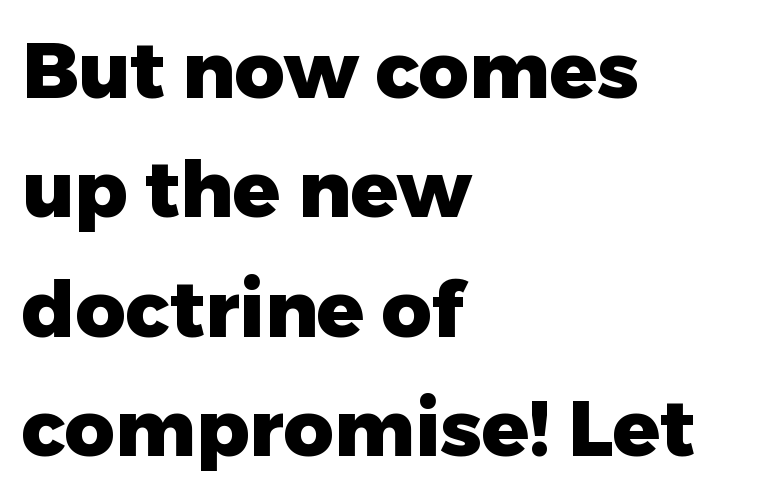
Q: Is the text bold? A: Yes.
Q: Is the text italic (slanted)? A: No, it is upright.
Q: Is the typeface a serif or a sans-serif typeface? A: Sans-serif.
Q: Is the text underlined? A: No.
Q: How is the paragraph aligned? A: Left-aligned.
Q: Is the spacing between letters normal or unusually wide? A: Normal.
Q: Is the spacing between lines tight, normal or loose? A: Normal.
Q: Width (condensed, normal, or wide)? A: Normal.
Q: Stroke contrast? A: Low.
Q: x-height? A: Medium.
Q: Monospaced? A: No.
